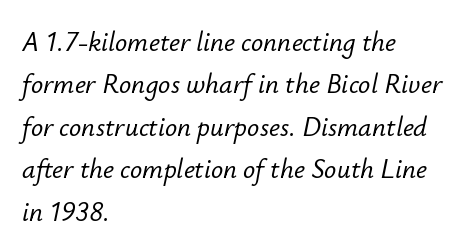
Q: Is the text italic (slanted)? A: Yes, it leans right by about 12 degrees.
Q: Is the text underlined? A: No.
Q: How is the paragraph aligned? A: Left-aligned.
Q: Is the spacing between letters normal or unusually wide? A: Normal.
Q: Is the spacing between lines tight, normal or loose? A: Normal.
